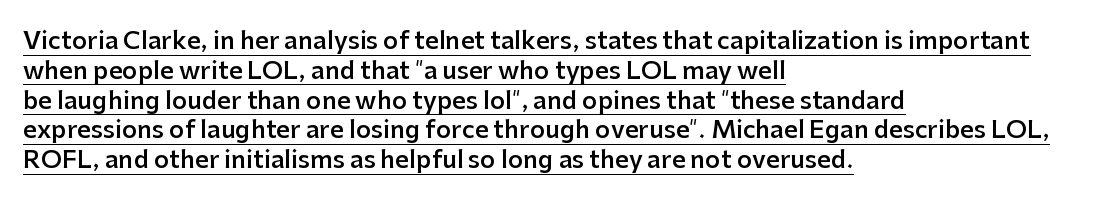
The image shows 24 px text type, upright; set left-aligned, line spacing 1.24x, normal letter spacing, underlined.
